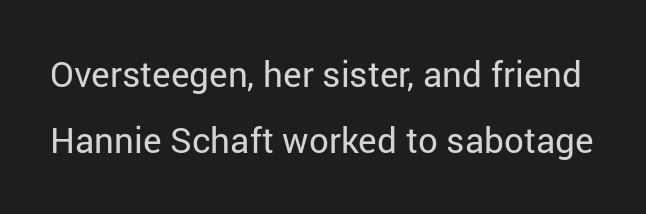
The specimen reads as upright at a glance. Each letter keeps its own natural width here, so spacing adapts to shape. Stem width sits at or under what a default text font uses. I'd call this a sans setting — the letters go barefoot. Between one letter and the next there's only the usual sliver of space. Words float on clear page, feet unadorned.
